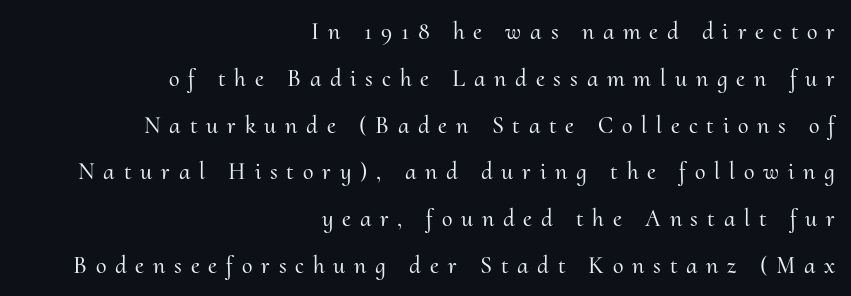
Q: Is the text italic (slanted)? A: No, it is upright.
Q: Is the text underlined? A: No.
Q: How is the paragraph aligned? A: Right-aligned.
Q: Is the spacing between letters normal or unusually wide? A: Unusually wide.
Q: Is the spacing between lines tight, normal or loose? A: Loose.
